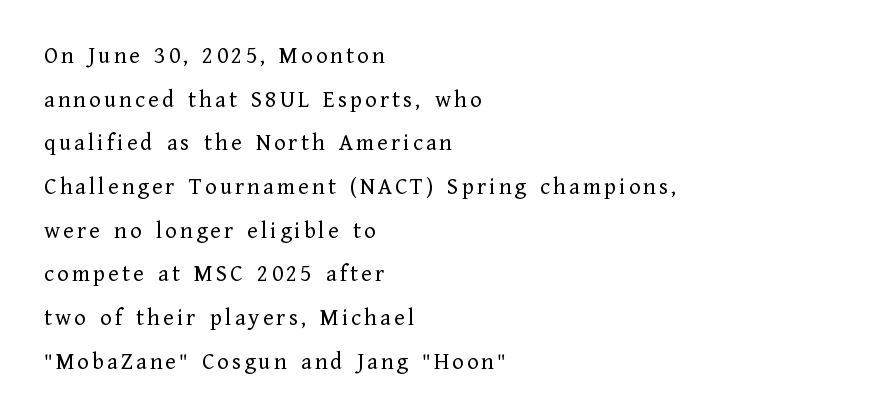
If you drew a ruler down the left edge, every line would touch it. Ascenders rise straight up at ninety degrees. The typesetting does not lean heavy: it is not bold. The strip under each line holds only bare page.
